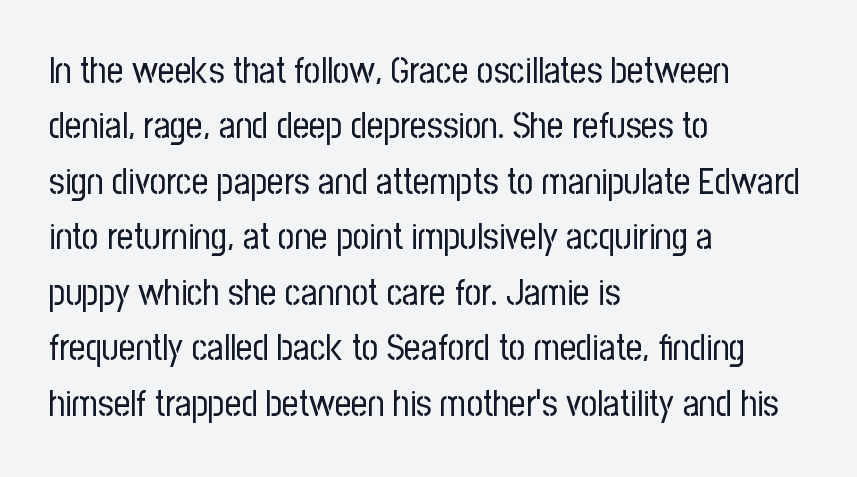
Q: Is the text bold? A: No.
Q: Is the text italic (slanted)? A: No, it is upright.
Q: Is the typeface a serif or a sans-serif typeface? A: Sans-serif.
Q: Is the text underlined? A: No.
Q: How is the paragraph aligned? A: Left-aligned.
Q: Is the spacing between letters normal or unusually wide? A: Normal.
Q: Is the spacing between lines tight, normal or loose? A: Normal.
Q: Width (condensed, normal, or wide)? A: Condensed.
Q: Stroke contrast? A: Low.
Q: x-height? A: Medium.
Q: Monospaced? A: No.
